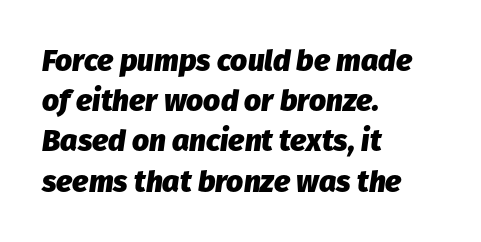
Would a proofreader flag this as italicized? Yes. Teacher's note: observe the even left margin — that is flush-left alignment. Heavy-handed strokes throughout: this text is bold. Normally led — the rows are evenly, conventionally spaced. The passage shown is typed in a proportional face where columns would drift.
